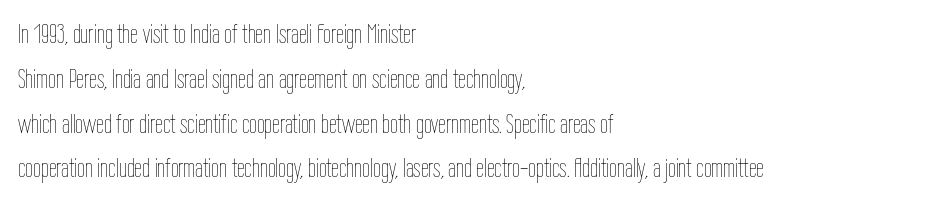
Q: Is the text bold? A: No.
Q: Is the text italic (slanted)? A: No, it is upright.
Q: Is the text underlined? A: No.
Q: How is the paragraph aligned? A: Left-aligned.
Q: Is the spacing between letters normal or unusually wide? A: Normal.
Q: Is the spacing between lines tight, normal or loose? A: Normal.
Q: Width (condensed, normal, or wide)? A: Condensed.
Q: Stroke contrast? A: Low.
Q: x-height? A: Medium.
Q: Monospaced? A: No.
